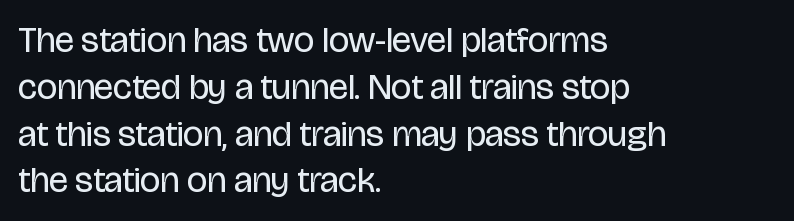
Q: Is the text bold? A: No.
Q: Is the text italic (slanted)? A: No, it is upright.
Q: Is the typeface a serif or a sans-serif typeface? A: Sans-serif.
Q: Is the text underlined? A: No.
Q: How is the paragraph aligned? A: Left-aligned.
Q: Is the spacing between letters normal or unusually wide? A: Normal.
Q: Is the spacing between lines tight, normal or loose? A: Normal.
Q: Width (condensed, normal, or wide)? A: Condensed.
Q: Stroke contrast? A: Low.
Q: x-height? A: Large.
Q: Monospaced? A: No.
